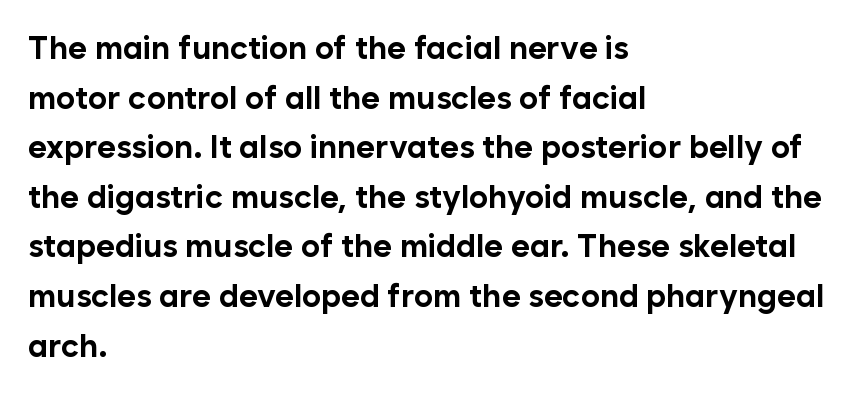
{"serif": "no", "italic": "no", "bold": "yes", "weight": "bold", "width": "normal", "stroke_contrast": "low", "x_height": "medium", "monospaced": "no", "underline": "no", "align": "left", "line_spacing": "normal", "line_spacing_ratio": 1.55, "letter_spacing": "normal", "letter_spacing_em": 0.0, "glyph_px": 32}
